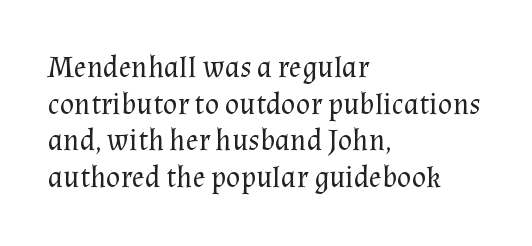
The image shows 30 px regular-weight type, upright; set left-aligned, line spacing 1.22x, normal letter spacing, not underlined; medium stroke contrast and a medium x-height.
